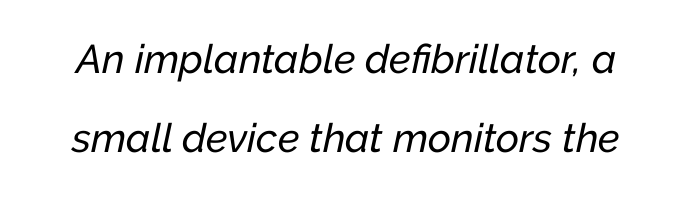
{"italic": "yes", "lean": "right", "slant_degrees": 12, "width": "normal", "stroke_contrast": "low", "x_height": "medium", "monospaced": "no", "underline": "no", "line_spacing": "loose", "line_spacing_ratio": 1.97, "letter_spacing": "normal", "letter_spacing_em": 0.0, "glyph_px": 40}
